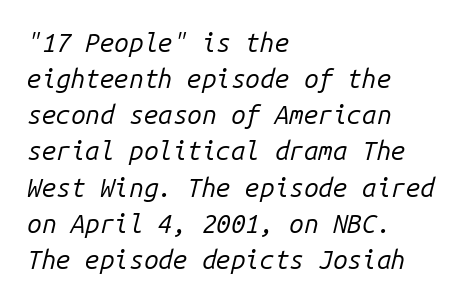
The image shows 26 px text type, italic (leaning right); set left-aligned, normal line spacing (1.39x), normal letter spacing, not underlined.
